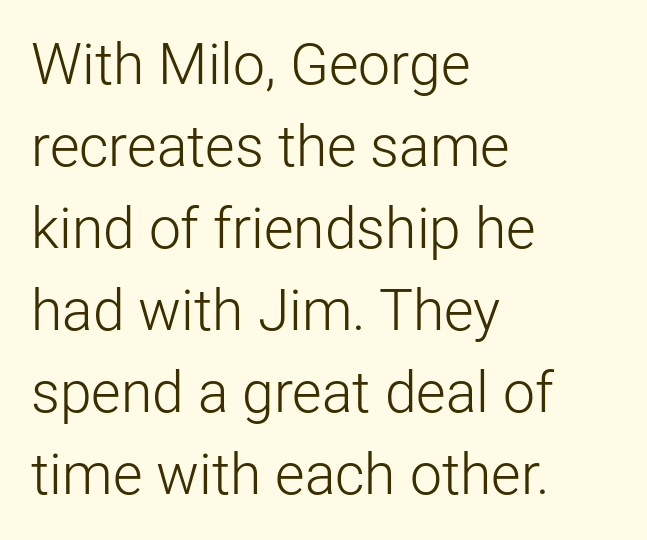
The image shows 57 px light sans-serif type, upright; set left-aligned, normal line spacing (1.44x), normal letter spacing, not underlined; low stroke contrast and a medium x-height.
